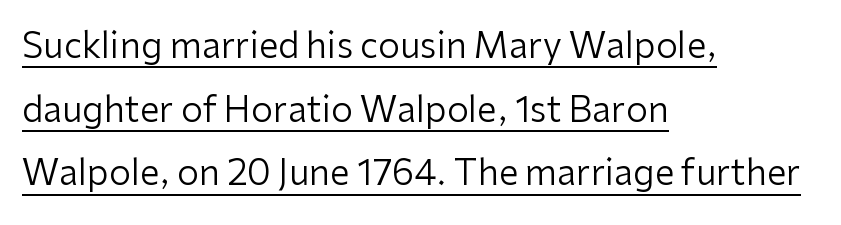
Q: Is the text bold? A: No.
Q: Is the text italic (slanted)? A: No, it is upright.
Q: Is the typeface a serif or a sans-serif typeface? A: Sans-serif.
Q: Is the text underlined? A: Yes.
Q: How is the paragraph aligned? A: Left-aligned.
Q: Is the spacing between letters normal or unusually wide? A: Normal.
Q: Width (condensed, normal, or wide)? A: Normal.
Q: Stroke contrast? A: Low.
Q: x-height? A: Medium.
Q: Monospaced? A: No.
